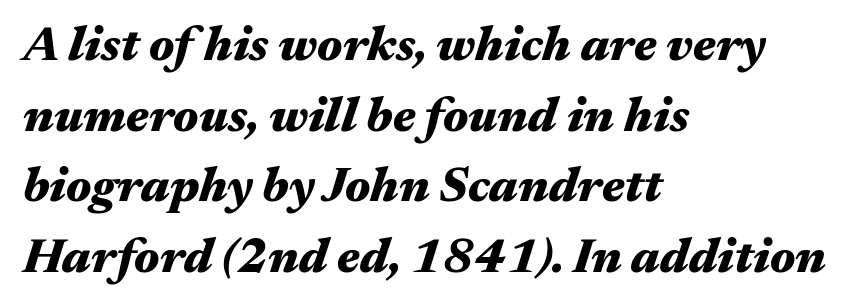
{"italic": "yes", "lean": "right", "slant_degrees": 17, "bold": "yes", "weight": "heavy", "width": "wide", "stroke_contrast": "medium", "x_height": "medium", "monospaced": "no", "underline": "no", "align": "left", "line_spacing": "normal", "line_spacing_ratio": 1.44, "letter_spacing": "normal", "letter_spacing_em": 0.0, "glyph_px": 49}
